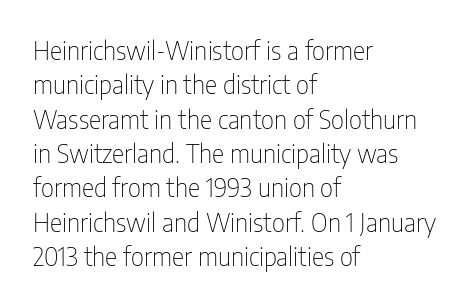
Q: Is the text bold? A: No.
Q: Is the text italic (slanted)? A: No, it is upright.
Q: Is the text underlined? A: No.
Q: How is the paragraph aligned? A: Left-aligned.
Q: Is the spacing between letters normal or unusually wide? A: Normal.
Q: Is the spacing between lines tight, normal or loose? A: Normal.
